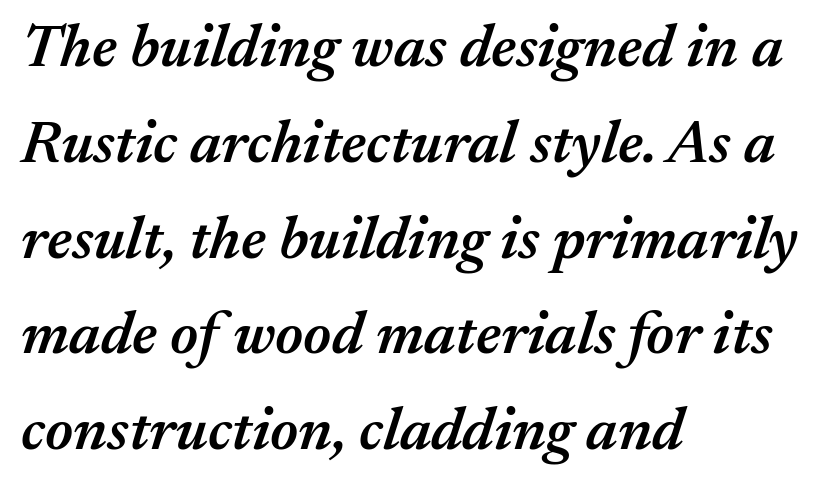
The image shows 61 px semibold type, italic (leaning right); set left-aligned, normal line spacing (1.57x), normal letter spacing, not underlined; medium stroke contrast and a medium x-height.
